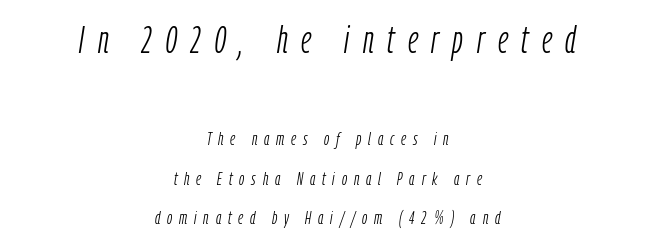
The image shows 38 px light, condensed type, italic (leaning right); set centered, loose line spacing (2.09x), unusually wide letter spacing (+0.36 em), not underlined; the first (top) block is 2.0x larger; low stroke contrast and a medium x-height.
